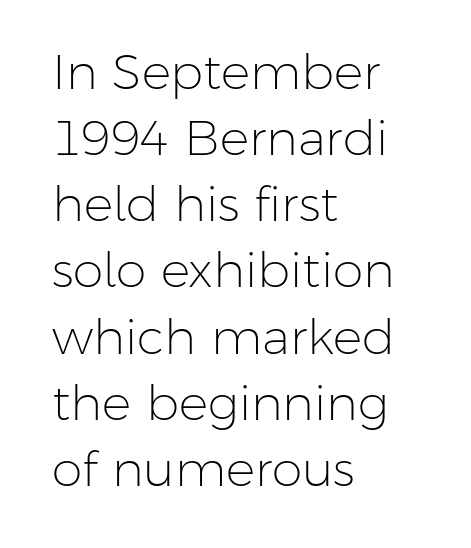
{"serif": "no", "italic": "no", "bold": "no", "weight": "light", "width": "normal", "stroke_contrast": "low", "x_height": "medium", "monospaced": "no", "underline": "no", "align": "left", "line_spacing": "normal", "line_spacing_ratio": 1.35, "letter_spacing": "normal", "letter_spacing_em": 0.0, "glyph_px": 49}
